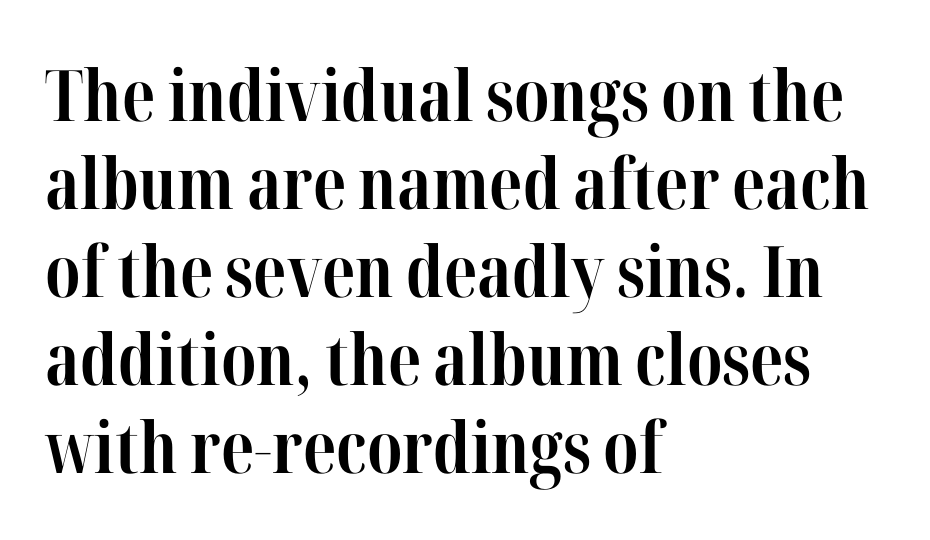
The image shows 71 px bold, condensed serif type, upright; set left-aligned, line spacing 1.24x, normal letter spacing, not underlined; high stroke contrast and a medium x-height.
